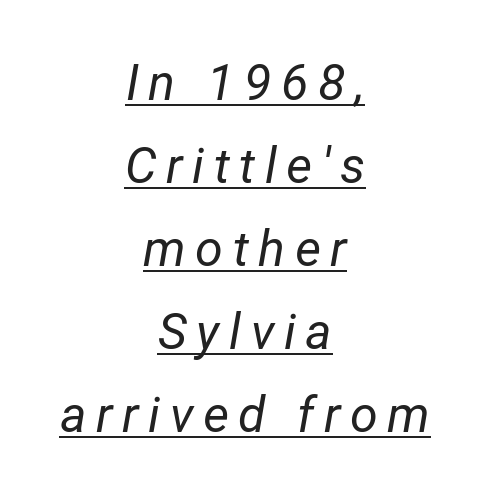
Quick note: italic. The face used here is proportionally spaced, like ordinary book or web type. Interline gaps are of average width in this sample. The rendering uses the underline text-decoration.
